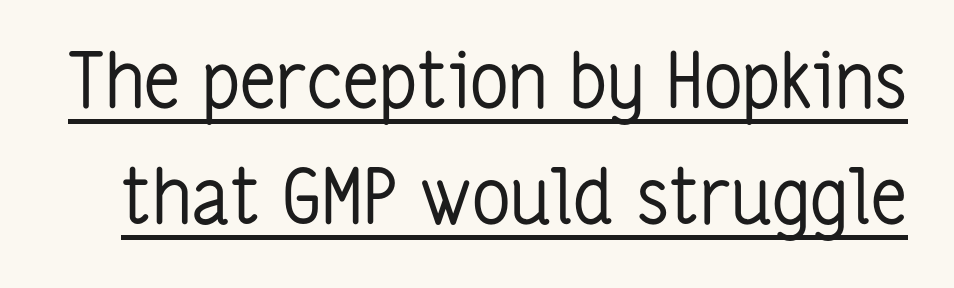
Q: Is the text bold? A: No.
Q: Is the text italic (slanted)? A: No, it is upright.
Q: Is the typeface a serif or a sans-serif typeface? A: Sans-serif.
Q: Is the text underlined? A: Yes.
Q: Is the spacing between letters normal or unusually wide? A: Normal.
Q: Is the spacing between lines tight, normal or loose? A: Normal.
Q: Width (condensed, normal, or wide)? A: Condensed.
Q: Stroke contrast? A: Low.
Q: x-height? A: Medium.
Q: Monospaced? A: No.
